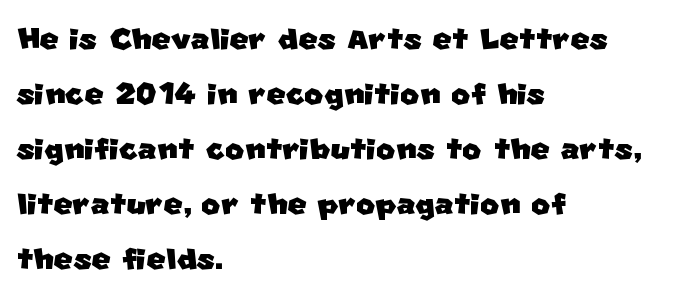
The image shows 41 px sans-serif type; set left-aligned, normal line spacing (1.34x), normal letter spacing, not underlined; low stroke contrast and a large x-height.
